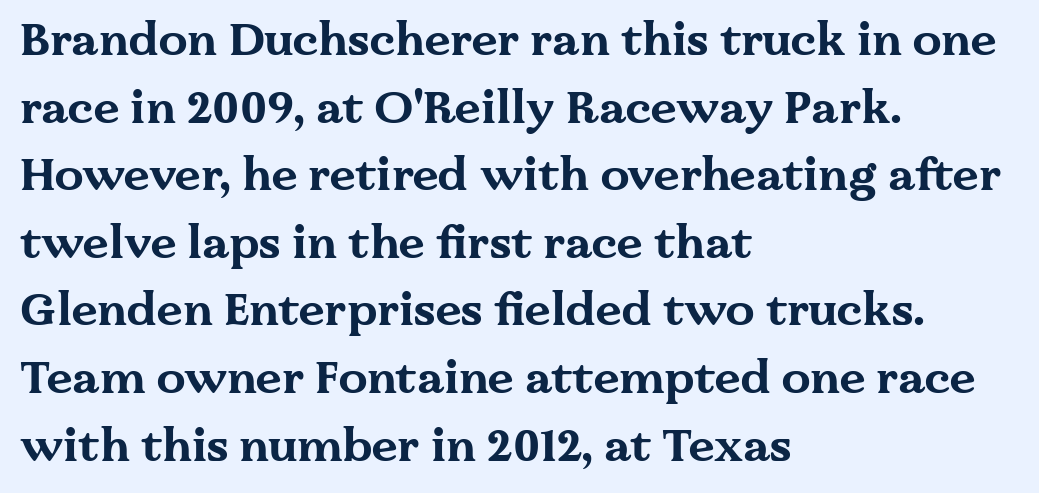
Q: Is the text bold? A: Yes.
Q: Is the text italic (slanted)? A: No, it is upright.
Q: Is the typeface a serif or a sans-serif typeface? A: Serif.
Q: Is the text underlined? A: No.
Q: How is the paragraph aligned? A: Left-aligned.
Q: Is the spacing between letters normal or unusually wide? A: Normal.
Q: Is the spacing between lines tight, normal or loose? A: Normal.
Q: Width (condensed, normal, or wide)? A: Wide.
Q: Stroke contrast? A: Medium.
Q: x-height? A: Medium.
Q: Monospaced? A: No.
